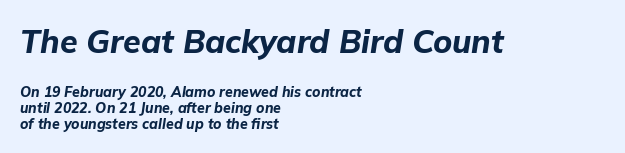
Heavy, bold letterforms. Default kerning and tracking; the words read as compact shapes. Descenders are the only things crossing below the line. Would a proofreader flag this as italicized? Yes. Here the designer chose a conventional face with non-uniform glyph widths. The setting favours the left margin, as ordinary paragraphs usually do.
